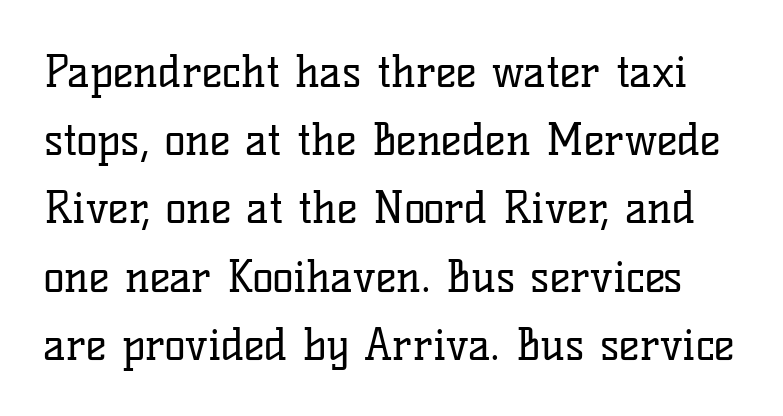
{"serif": "yes", "italic": "no", "bold": "no", "weight": "regular", "width": "normal", "stroke_contrast": "low", "x_height": "medium", "monospaced": "no", "underline": "no", "line_spacing": "normal", "line_spacing_ratio": 1.55, "letter_spacing": "normal", "letter_spacing_em": 0.0, "glyph_px": 44}
